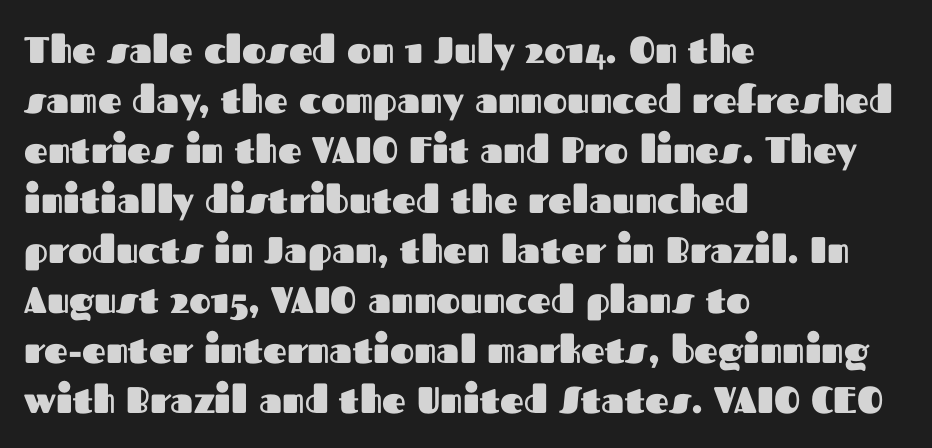
{"serif": "no", "italic": "no", "bold": "yes", "weight": "heavy", "width": "normal", "stroke_contrast": "medium", "x_height": "medium", "monospaced": "no", "underline": "no", "align": "left", "line_spacing": "normal", "line_spacing_ratio": 1.35, "letter_spacing": "normal", "letter_spacing_em": 0.0, "glyph_px": 37}
